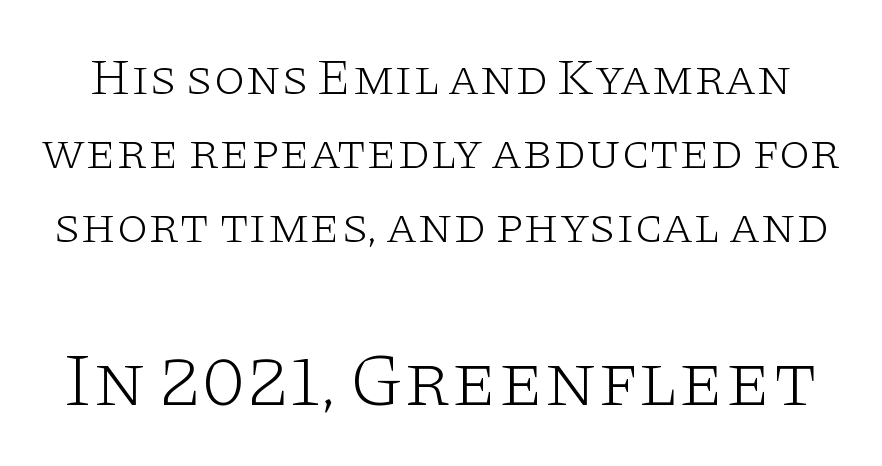
Q: Is the text bold? A: No.
Q: Is the text italic (slanted)? A: No, it is upright.
Q: Is the typeface a serif or a sans-serif typeface? A: Serif.
Q: Is the text underlined? A: No.
Q: Is the spacing between letters normal or unusually wide? A: Normal.
Q: Is the spacing between lines tight, normal or loose? A: Normal.
Q: Which block of text is set in a larger size, the first (top) or the second (bottom)? A: The second (bottom) one.
Q: Width (condensed, normal, or wide)? A: Wide.
Q: Stroke contrast? A: Low.
Q: x-height? A: Large.
Q: Monospaced? A: No.
